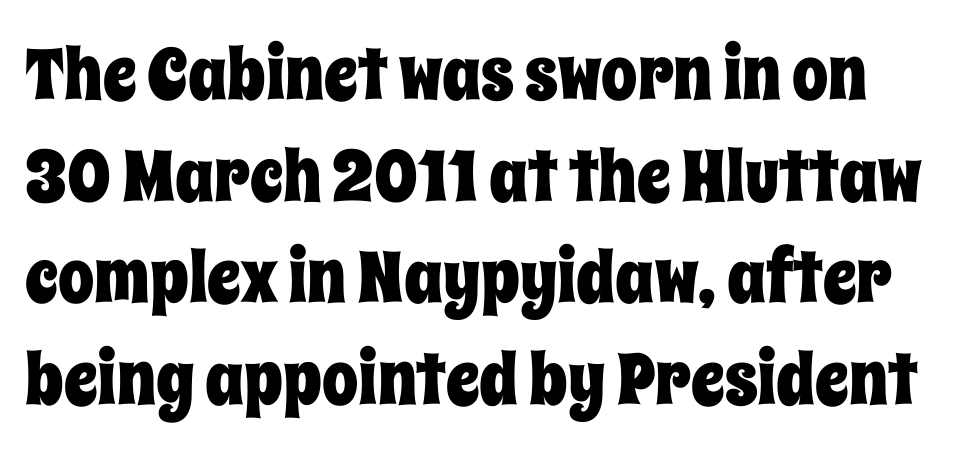
The image shows 72 px condensed type, upright; set normal line spacing (1.41x), normal letter spacing, not underlined; low stroke contrast and a large x-height.
